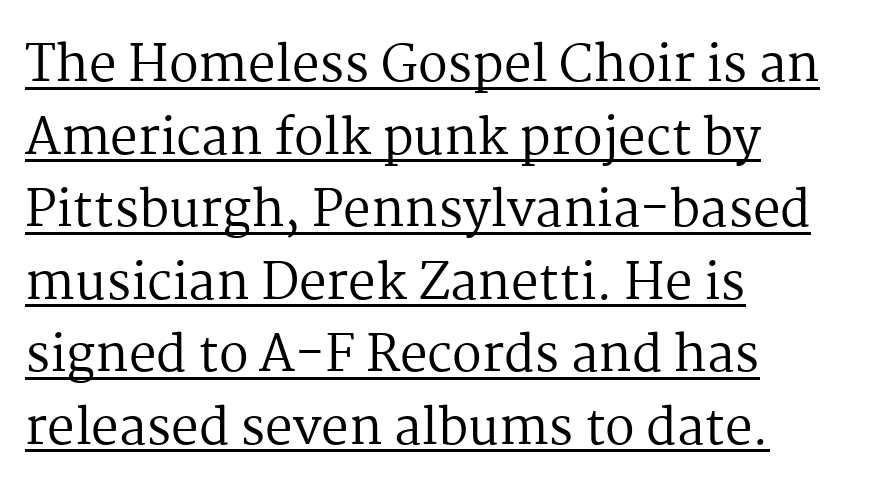
{"serif": "yes", "italic": "no", "bold": "no", "weight": "regular", "width": "normal", "stroke_contrast": "medium", "x_height": "medium", "monospaced": "no", "underline": "yes", "align": "left", "line_spacing": "normal", "line_spacing_ratio": 1.48, "letter_spacing": "normal", "letter_spacing_em": 0.0, "glyph_px": 49}
